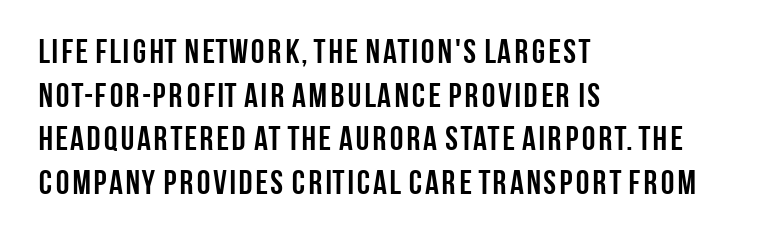
Q: Is the text bold? A: Yes.
Q: Is the text italic (slanted)? A: No, it is upright.
Q: Is the typeface a serif or a sans-serif typeface? A: Sans-serif.
Q: Is the text underlined? A: No.
Q: How is the paragraph aligned? A: Left-aligned.
Q: Is the spacing between letters normal or unusually wide? A: Normal.
Q: Is the spacing between lines tight, normal or loose? A: Normal.
Q: Width (condensed, normal, or wide)? A: Condensed.
Q: Stroke contrast? A: Low.
Q: x-height? A: Large.
Q: Monospaced? A: No.
